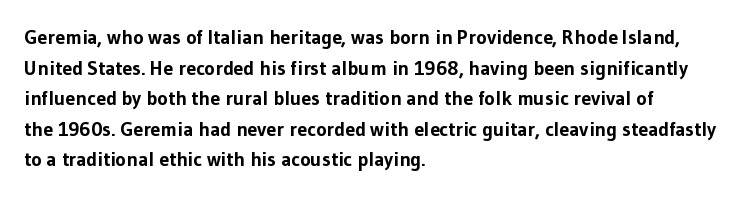
Q: Is the text bold? A: Yes.
Q: Is the text italic (slanted)? A: No, it is upright.
Q: Is the text underlined? A: No.
Q: How is the paragraph aligned? A: Left-aligned.
Q: Is the spacing between letters normal or unusually wide? A: Normal.
Q: Is the spacing between lines tight, normal or loose? A: Normal.
